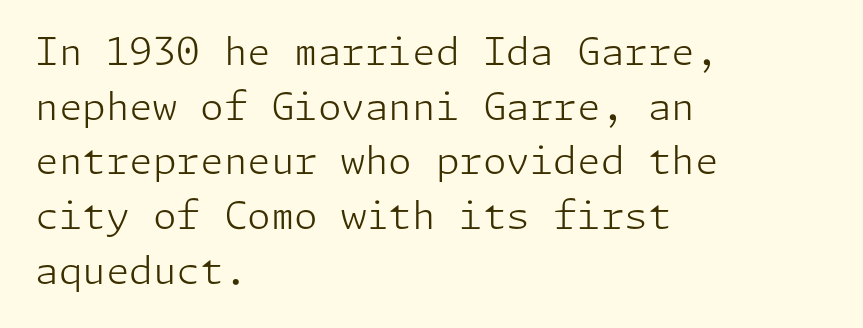
These lines sit exactly where default settings would place them. Bare-footed words on every line. The setting favours the left margin, as ordinary paragraphs usually do. No feet cap the strokes, marking this as sans-serif type. A typesetter would call this zero additional tracking.
